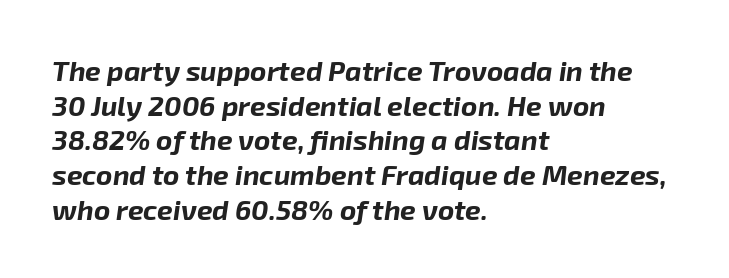
{"italic": "yes", "lean": "right", "slant_degrees": 8, "bold": "yes", "weight": "bold", "width": "normal", "stroke_contrast": "low", "x_height": "medium", "monospaced": "no", "underline": "no", "align": "left", "line_spacing_ratio": 1.24, "letter_spacing": "normal", "letter_spacing_em": 0.0, "glyph_px": 28}
